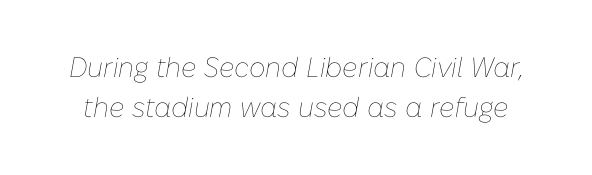
Q: Is the text bold? A: No.
Q: Is the text italic (slanted)? A: Yes, it leans right by about 10 degrees.
Q: Is the text underlined? A: No.
Q: Is the spacing between letters normal or unusually wide? A: Normal.
Q: Is the spacing between lines tight, normal or loose? A: Normal.
Q: Width (condensed, normal, or wide)? A: Normal.
Q: Stroke contrast? A: Low.
Q: x-height? A: Medium.
Q: Monospaced? A: No.
